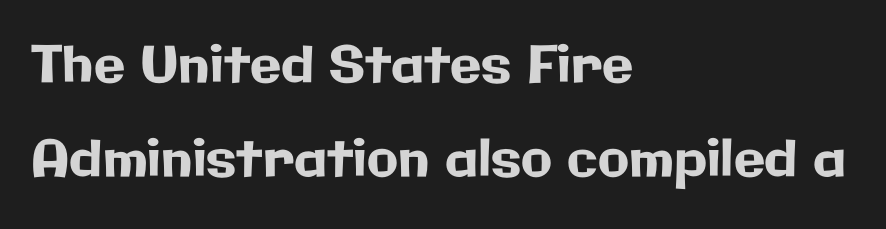
The image shows 51 px sans-serif type, upright; set left-aligned, line spacing 1.84x, normal letter spacing, not underlined; low stroke contrast and a medium x-height.
